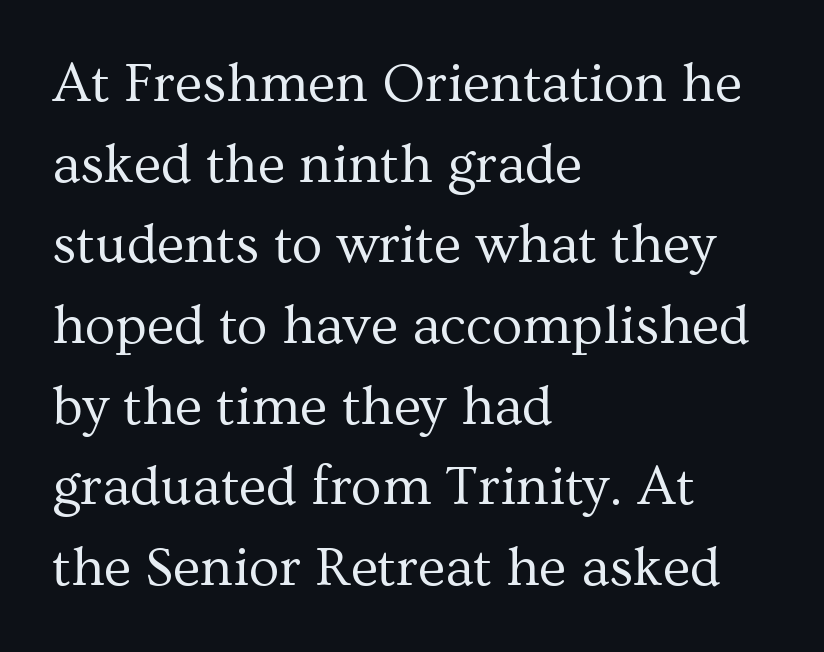
The image shows 56 px regular-weight serif type, upright; set left-aligned, normal line spacing (1.44x), normal letter spacing, not underlined; medium stroke contrast and a medium x-height.
